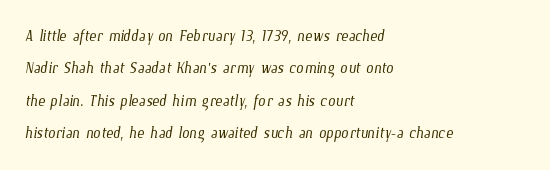
The image shows 21 px text type; set left-aligned, normal line spacing (1.54x), normal letter spacing, not underlined.
